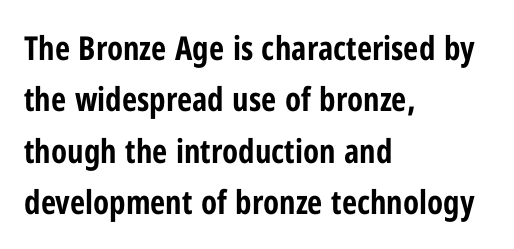
Q: Is the text bold? A: Yes.
Q: Is the text italic (slanted)? A: No, it is upright.
Q: Is the typeface a serif or a sans-serif typeface? A: Sans-serif.
Q: Is the text underlined? A: No.
Q: How is the paragraph aligned? A: Left-aligned.
Q: Is the spacing between letters normal or unusually wide? A: Normal.
Q: Is the spacing between lines tight, normal or loose? A: Normal.
Q: Width (condensed, normal, or wide)? A: Condensed.
Q: Stroke contrast? A: Low.
Q: x-height? A: Medium.
Q: Monospaced? A: No.
